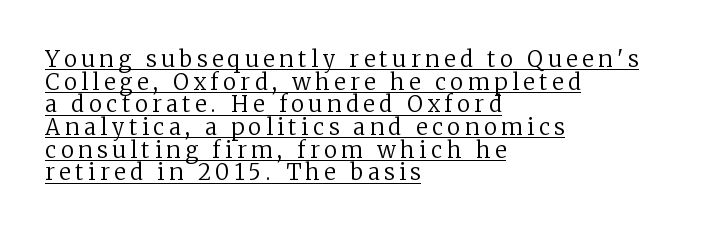
The image shows 22 px text type, upright; set left-aligned, tight line spacing (1.03x), unusually wide letter spacing (+0.21 em), underlined.
